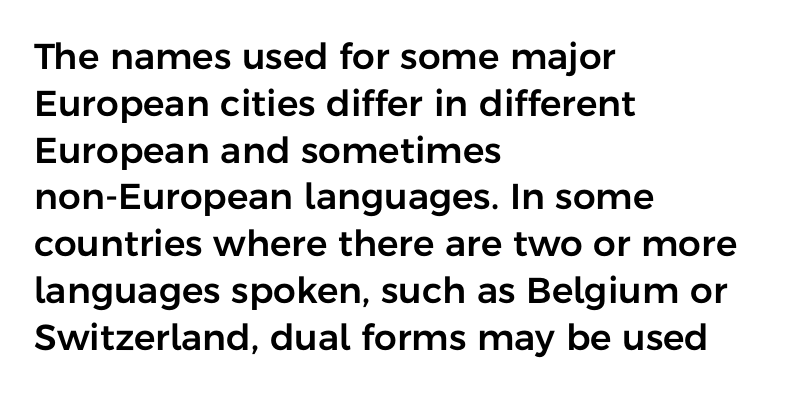
Q: Is the text italic (slanted)? A: No, it is upright.
Q: Is the typeface a serif or a sans-serif typeface? A: Sans-serif.
Q: Is the text underlined? A: No.
Q: How is the paragraph aligned? A: Left-aligned.
Q: Is the spacing between letters normal or unusually wide? A: Normal.
Q: Is the spacing between lines tight, normal or loose? A: Normal.
Q: Width (condensed, normal, or wide)? A: Normal.
Q: Stroke contrast? A: Low.
Q: x-height? A: Medium.
Q: Monospaced? A: No.
